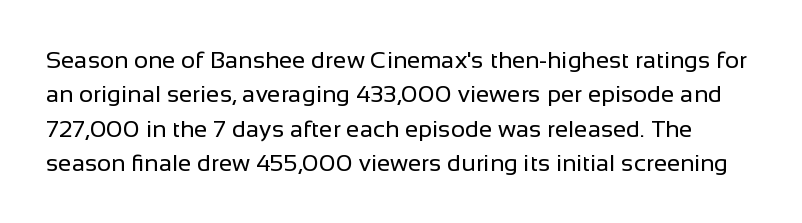
The image shows 24 px text type, upright; set normal line spacing (1.43x), normal letter spacing, not underlined.
